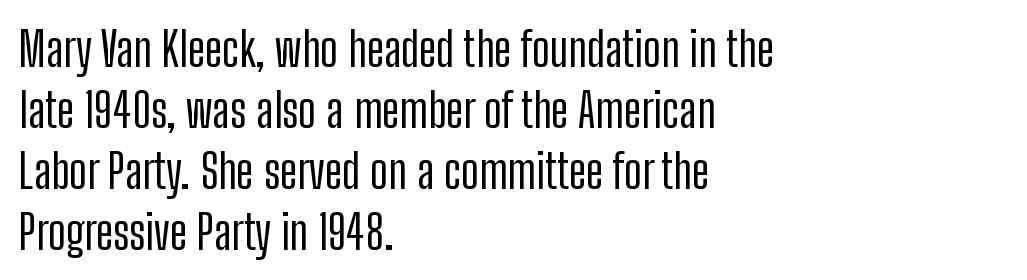
Q: Is the text italic (slanted)? A: No, it is upright.
Q: Is the typeface a serif or a sans-serif typeface? A: Sans-serif.
Q: Is the text underlined? A: No.
Q: How is the paragraph aligned? A: Left-aligned.
Q: Is the spacing between letters normal or unusually wide? A: Normal.
Q: Is the spacing between lines tight, normal or loose? A: Normal.
Q: Width (condensed, normal, or wide)? A: Condensed.
Q: Stroke contrast? A: Low.
Q: x-height? A: Medium.
Q: Monospaced? A: No.
